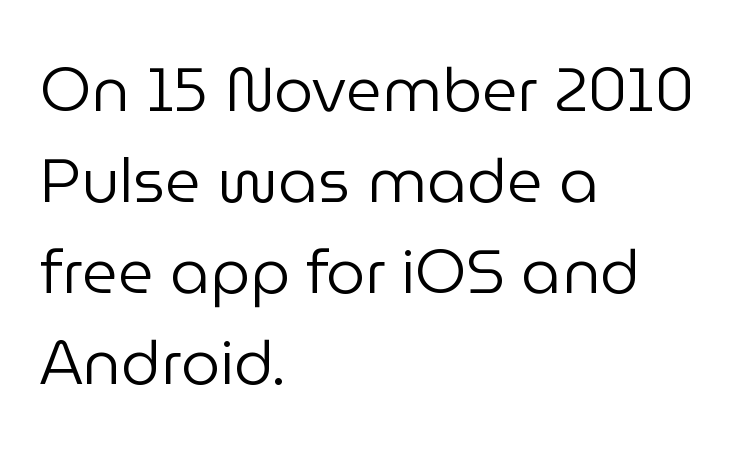
The image shows 62 px regular-weight sans-serif type, upright; set left-aligned, normal line spacing (1.47x), normal letter spacing, not underlined; low stroke contrast and a medium x-height.
